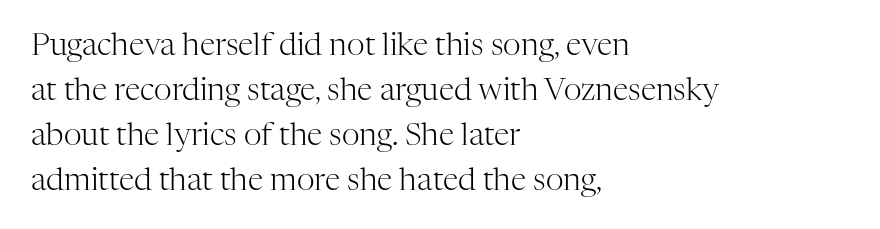
Q: Is the text bold? A: No.
Q: Is the text italic (slanted)? A: No, it is upright.
Q: Is the typeface a serif or a sans-serif typeface? A: Serif.
Q: Is the text underlined? A: No.
Q: How is the paragraph aligned? A: Left-aligned.
Q: Is the spacing between letters normal or unusually wide? A: Normal.
Q: Is the spacing between lines tight, normal or loose? A: Normal.
Q: Width (condensed, normal, or wide)? A: Normal.
Q: Stroke contrast? A: High.
Q: x-height? A: Medium.
Q: Monospaced? A: No.
